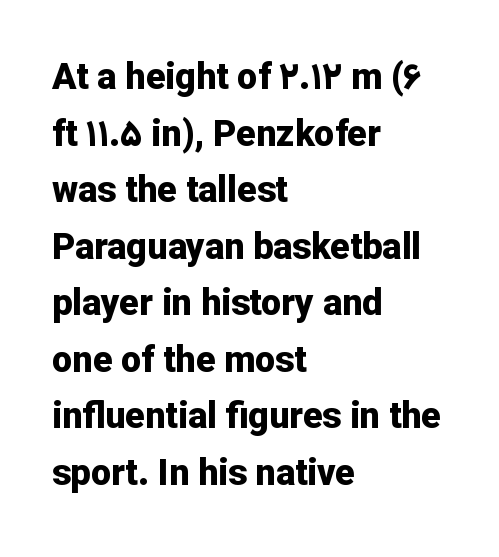
The image shows 36 px bold sans-serif type, upright; set left-aligned, normal line spacing (1.57x), normal letter spacing, not underlined; low stroke contrast and a medium x-height.
